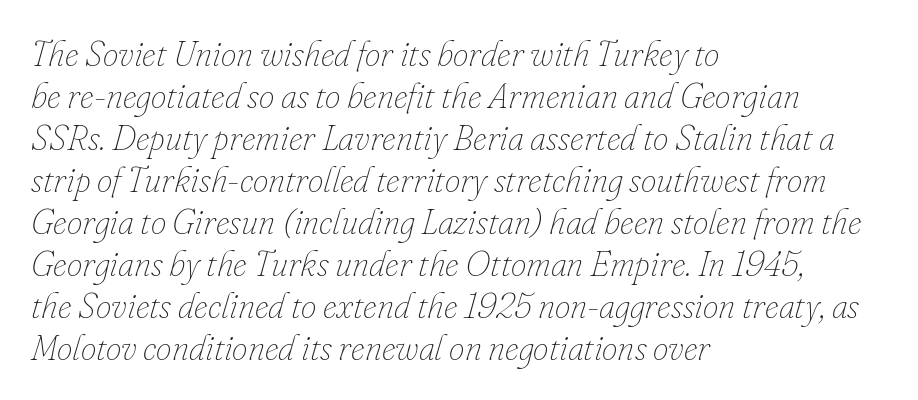
{"italic": "yes", "lean": "right", "slant_degrees": 16, "bold": "no", "weight": "thin", "width": "normal", "stroke_contrast": "low", "x_height": "small", "monospaced": "no", "underline": "no", "align": "left", "line_spacing_ratio": 1.2, "letter_spacing": "normal", "letter_spacing_em": 0.0, "glyph_px": 35}
